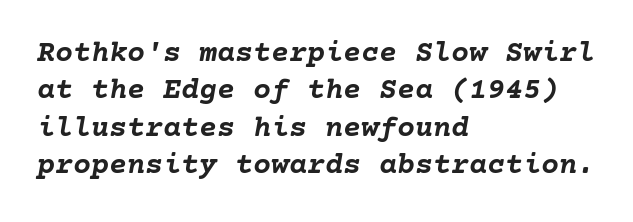
Q: Is the text bold? A: Yes.
Q: Is the text italic (slanted)? A: Yes, it leans right by about 10 degrees.
Q: Is the text underlined? A: No.
Q: How is the paragraph aligned? A: Left-aligned.
Q: Is the spacing between letters normal or unusually wide? A: Normal.
Q: Is the spacing between lines tight, normal or loose? A: Normal.
Q: Width (condensed, normal, or wide)? A: Normal.
Q: Stroke contrast? A: Low.
Q: x-height? A: Medium.
